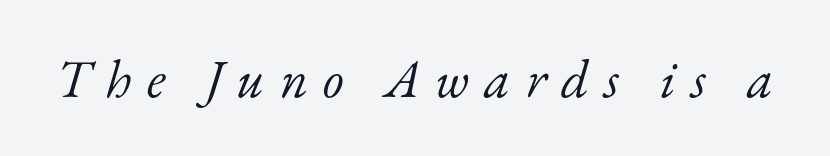
The image shows 54 px light serif type, italic (leaning right); set unusually wide letter spacing (+0.28 em), not underlined; low stroke contrast and a small x-height.
